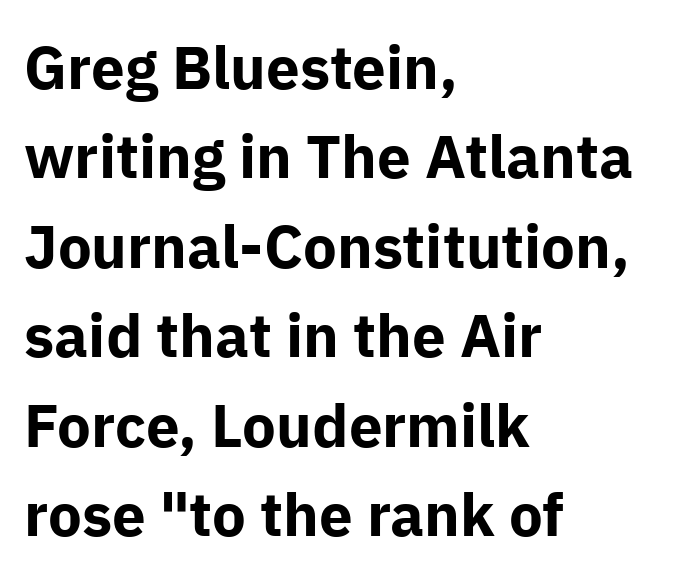
{"serif": "no", "italic": "no", "bold": "yes", "weight": "bold", "width": "normal", "stroke_contrast": "low", "x_height": "medium", "monospaced": "no", "underline": "no", "align": "left", "line_spacing": "normal", "line_spacing_ratio": 1.49, "letter_spacing": "normal", "letter_spacing_em": 0.0, "glyph_px": 60}
